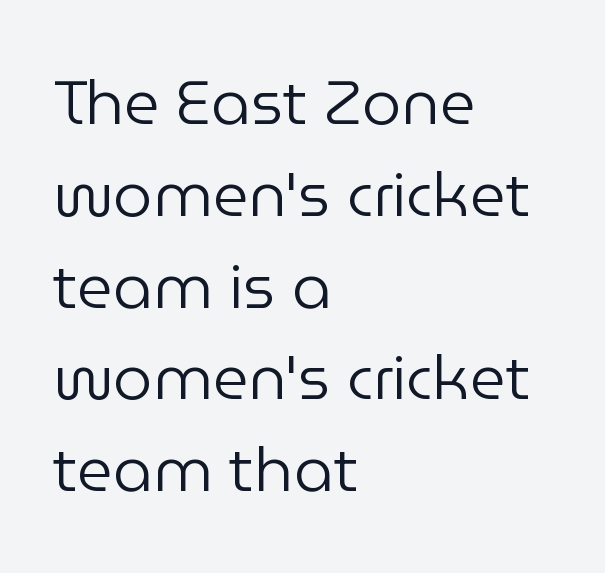
{"serif": "no", "italic": "no", "bold": "no", "weight": "regular", "width": "normal", "stroke_contrast": "low", "x_height": "medium", "monospaced": "no", "underline": "no", "align": "left", "line_spacing": "normal", "line_spacing_ratio": 1.48, "letter_spacing": "normal", "letter_spacing_em": 0.0, "glyph_px": 62}
